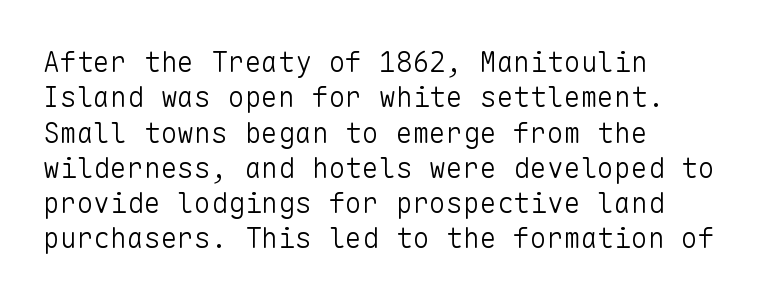
The image shows 28 px light sans-serif type, upright, monospaced; set left-aligned, normal line spacing (1.26x), normal letter spacing, not underlined; low stroke contrast and a medium x-height.
